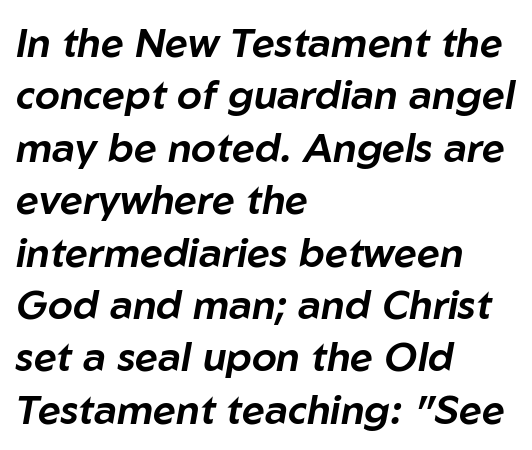
The image shows 40 px text type, italic (leaning right); set left-aligned, normal line spacing (1.31x), normal letter spacing, not underlined; low stroke contrast and a medium x-height.
